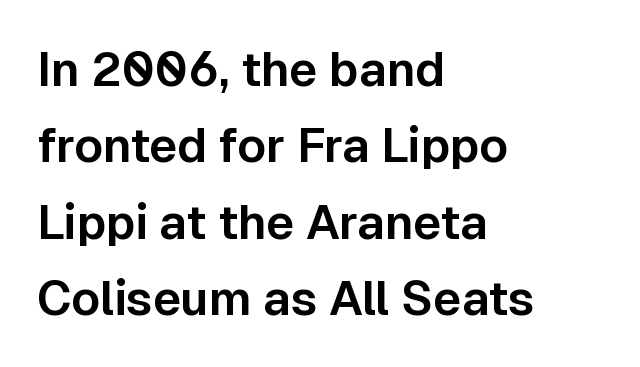
{"serif": "no", "italic": "no", "width": "normal", "stroke_contrast": "low", "x_height": "medium", "monospaced": "no", "underline": "no", "align": "left", "line_spacing": "normal", "line_spacing_ratio": 1.59, "letter_spacing": "normal", "letter_spacing_em": 0.0, "glyph_px": 48}
